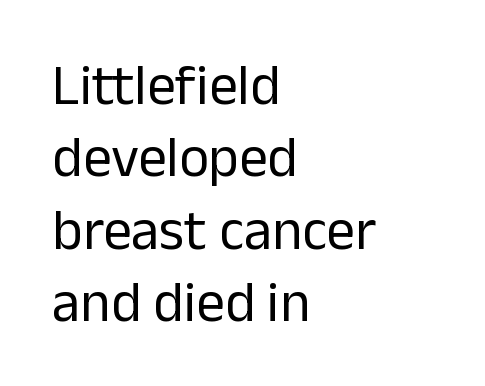
{"serif": "no", "italic": "no", "bold": "no", "weight": "regular", "width": "normal", "stroke_contrast": "low", "x_height": "medium", "monospaced": "no", "underline": "no", "align": "left", "line_spacing": "normal", "line_spacing_ratio": 1.27, "letter_spacing": "normal", "letter_spacing_em": 0.0, "glyph_px": 57}
